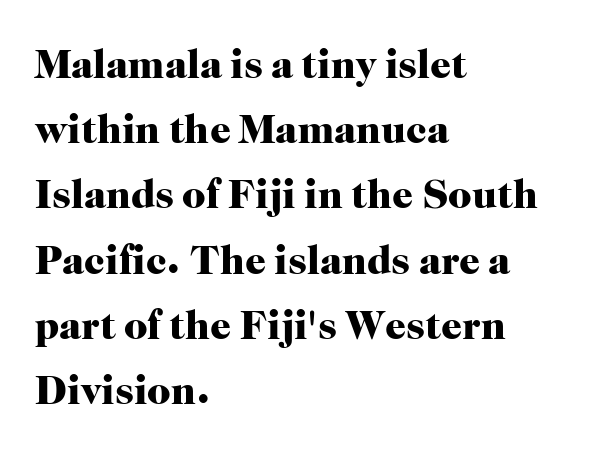
{"serif": "yes", "italic": "no", "bold": "yes", "weight": "heavy", "width": "normal", "stroke_contrast": "high", "x_height": "medium", "monospaced": "no", "underline": "no", "align": "left", "line_spacing": "normal", "line_spacing_ratio": 1.59, "letter_spacing": "normal", "letter_spacing_em": 0.0, "glyph_px": 41}
